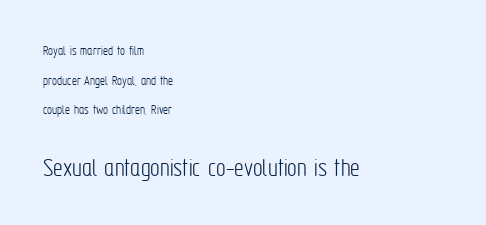
The image shows 27 px text type, upright; set left-aligned, loose line spacing (2.11x), normal letter spacing, not underlined; the second (bottom) block is 1.93x larger.
